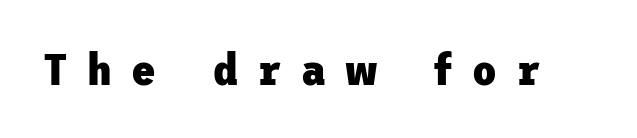
You can tell from the bare stems that sans-serif type was used. Notice how thick the strokes are: this is what a full bold looks like. A clean baseline with only descenders dipping below it. These lines have a slow, spaced-out rhythm from letter to letter. A roman cut, with each character standing at attention.
